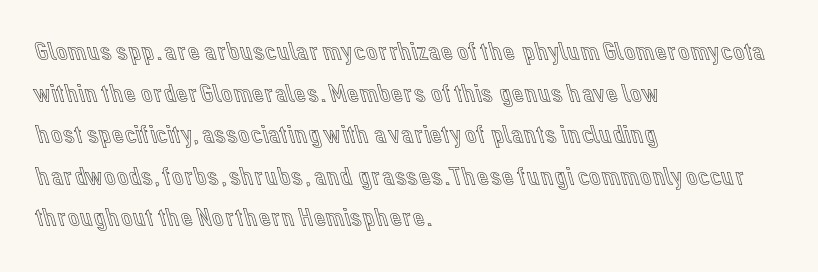
The image shows 26 px text type; set left-aligned, normal line spacing (1.6x), normal letter spacing, not underlined.
